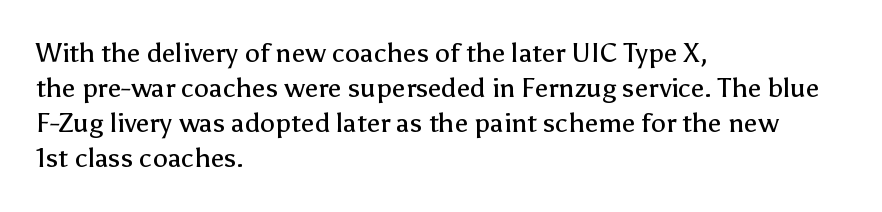
Q: Is the text bold? A: No.
Q: Is the text italic (slanted)? A: No, it is upright.
Q: Is the text underlined? A: No.
Q: How is the paragraph aligned? A: Left-aligned.
Q: Is the spacing between letters normal or unusually wide? A: Normal.
Q: Is the spacing between lines tight, normal or loose? A: Normal.
